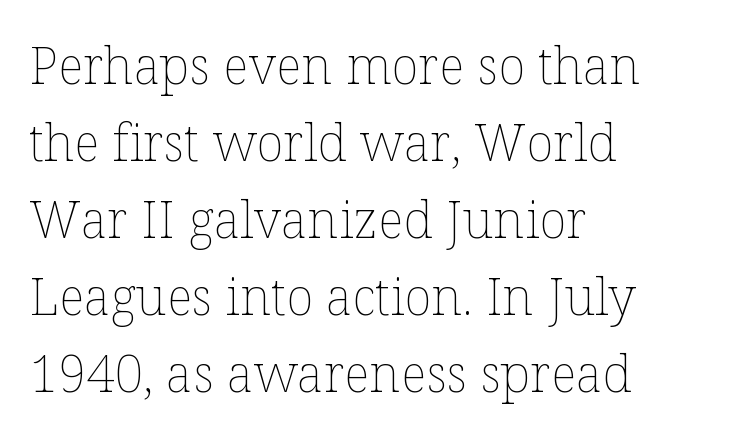
Q: Is the text bold? A: No.
Q: Is the text italic (slanted)? A: No, it is upright.
Q: Is the text underlined? A: No.
Q: How is the paragraph aligned? A: Left-aligned.
Q: Is the spacing between letters normal or unusually wide? A: Normal.
Q: Is the spacing between lines tight, normal or loose? A: Normal.
Q: Width (condensed, normal, or wide)? A: Normal.
Q: Stroke contrast? A: Low.
Q: x-height? A: Medium.
Q: Monospaced? A: No.
